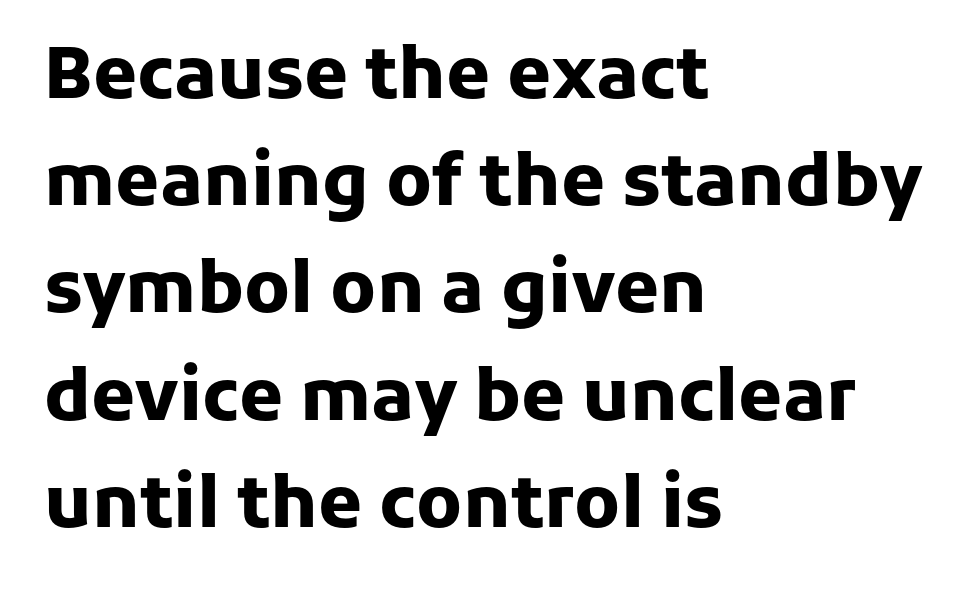
Serif or sans? Sans — the stroke terminals are bare. Nobody drew a line under any word here. The letters advance in unequal steps, a hallmark of proportional type. Set as a true bold cut, around the 700 mark.
